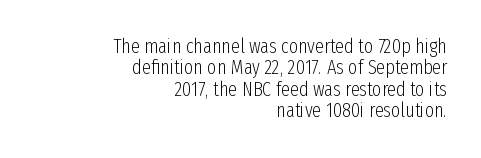
Q: Is the text bold? A: No.
Q: Is the text italic (slanted)? A: No, it is upright.
Q: Is the text underlined? A: No.
Q: How is the paragraph aligned? A: Right-aligned.
Q: Is the spacing between letters normal or unusually wide? A: Normal.
Q: Is the spacing between lines tight, normal or loose? A: Tight.
